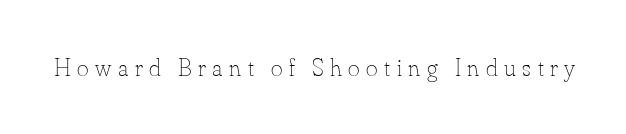
Q: Is the text bold? A: No.
Q: Is the text italic (slanted)? A: No, it is upright.
Q: Is the text underlined? A: No.
Q: Is the spacing between letters normal or unusually wide? A: Unusually wide.
